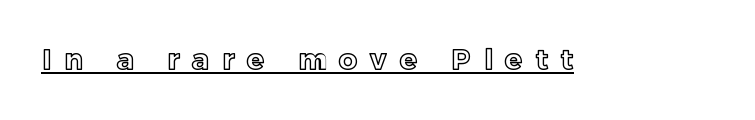
Q: Is the text italic (slanted)? A: No, it is upright.
Q: Is the text underlined? A: Yes.
Q: Is the spacing between letters normal or unusually wide? A: Unusually wide.
Q: Width (condensed, normal, or wide)? A: Normal.
Q: x-height? A: Medium.
Q: Monospaced? A: No.
